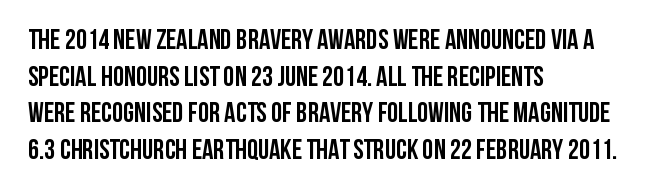
Q: Is the text bold? A: Yes.
Q: Is the text italic (slanted)? A: No, it is upright.
Q: Is the typeface a serif or a sans-serif typeface? A: Sans-serif.
Q: Is the text underlined? A: No.
Q: How is the paragraph aligned? A: Left-aligned.
Q: Is the spacing between letters normal or unusually wide? A: Normal.
Q: Is the spacing between lines tight, normal or loose? A: Normal.
Q: Width (condensed, normal, or wide)? A: Condensed.
Q: Stroke contrast? A: Low.
Q: x-height? A: Large.
Q: Monospaced? A: No.
